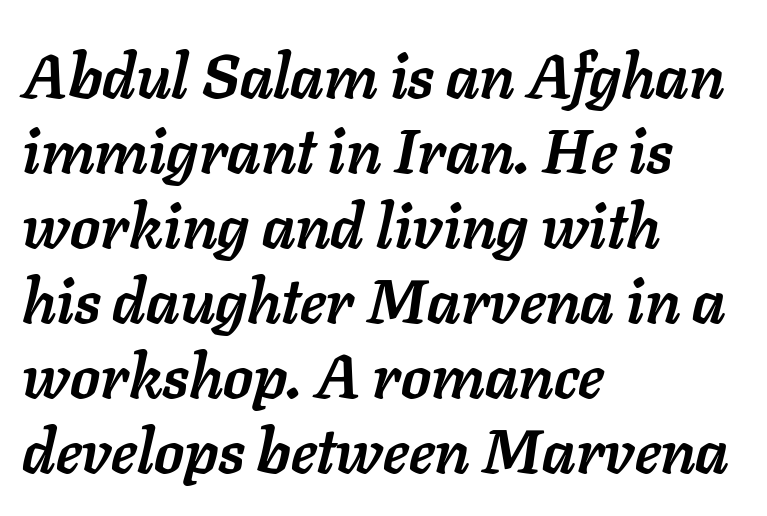
Note the varied advance widths — an 'i' is clearly narrower than an 'm'. Is the letter spacing exaggerated? No — it looks like the ordinary default. The axis of the letterforms is tilted away from vertical. Notice how the passage keeps a crisp vertical edge on the left only.
